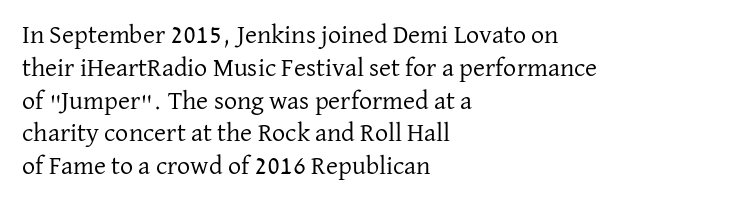
Check the space under the baseline: it is left empty. Posture: upright roman. Is the type heavy? It reads as light-to-regular instead. One-word summary of the alignment: left. The line-height multiplier appears to be the usual default.
